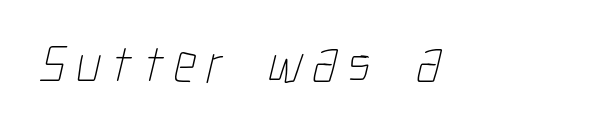
Q: Is the text bold? A: No.
Q: Is the text underlined? A: No.
Q: How is the paragraph aligned? A: Left-aligned.
Q: Width (condensed, normal, or wide)? A: Condensed.
Q: Stroke contrast? A: Low.
Q: x-height? A: Medium.
Q: Monospaced? A: No.
